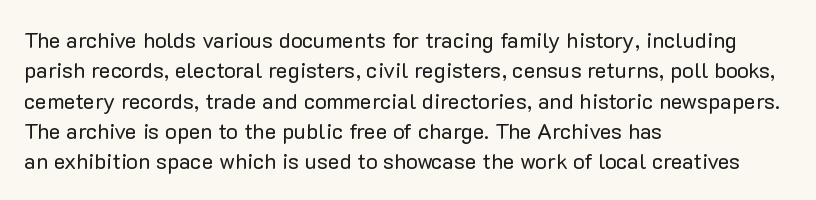
The image shows 22 px text type, upright; set left-aligned, normal line spacing (1.38x), normal letter spacing, not underlined.
